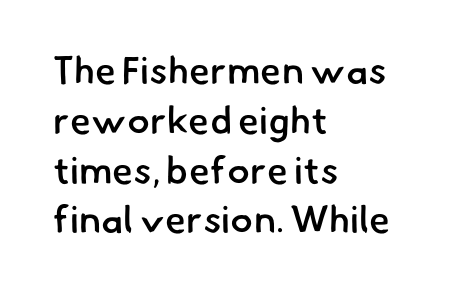
The image shows 38 px semibold sans-serif type; set left-aligned, normal line spacing (1.31x), normal letter spacing, not underlined; low stroke contrast and a small x-height.
